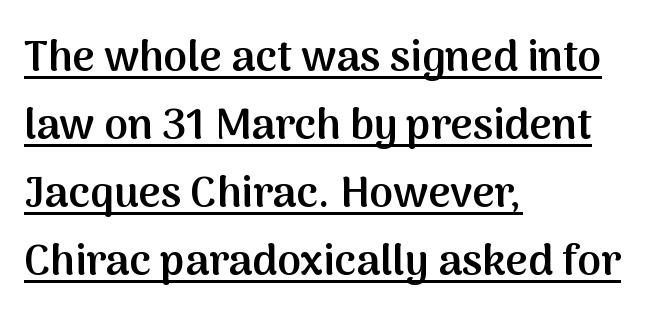
{"serif": "no", "italic": "no", "bold": "semi", "weight": "semibold", "width": "normal", "stroke_contrast": "medium", "x_height": "medium", "monospaced": "no", "underline": "yes", "align": "left", "line_spacing": "normal", "line_spacing_ratio": 1.58, "letter_spacing": "normal", "letter_spacing_em": 0.0, "glyph_px": 43}
